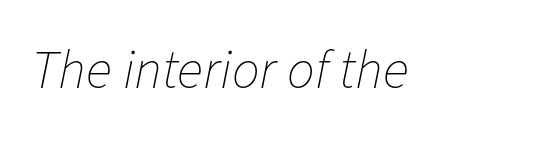
{"italic": "yes", "lean": "right", "slant_degrees": 11, "bold": "no", "weight": "thin", "width": "normal", "stroke_contrast": "low", "x_height": "medium", "monospaced": "no", "underline": "no", "letter_spacing": "normal", "letter_spacing_em": 0.0, "glyph_px": 55}
